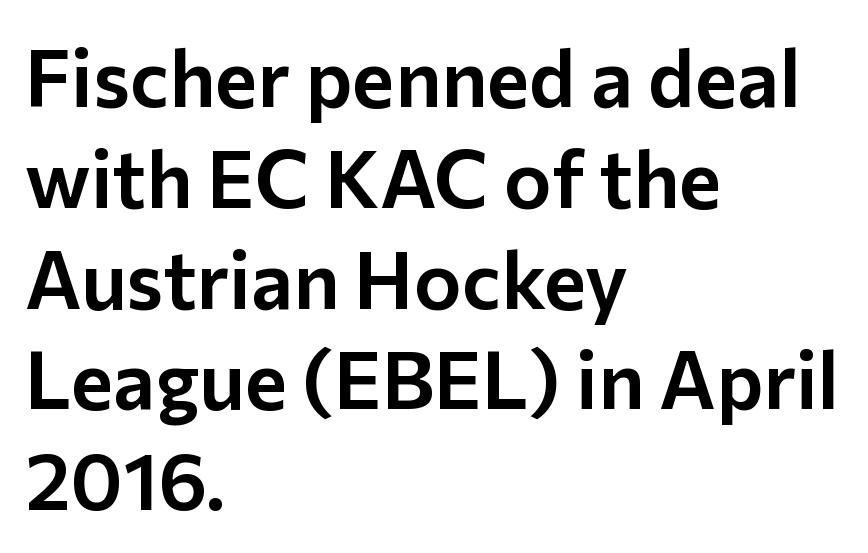
{"serif": "no", "italic": "no", "width": "normal", "stroke_contrast": "low", "x_height": "medium", "monospaced": "no", "underline": "no", "align": "left", "line_spacing": "normal", "line_spacing_ratio": 1.26, "letter_spacing": "normal", "letter_spacing_em": 0.0, "glyph_px": 80}
